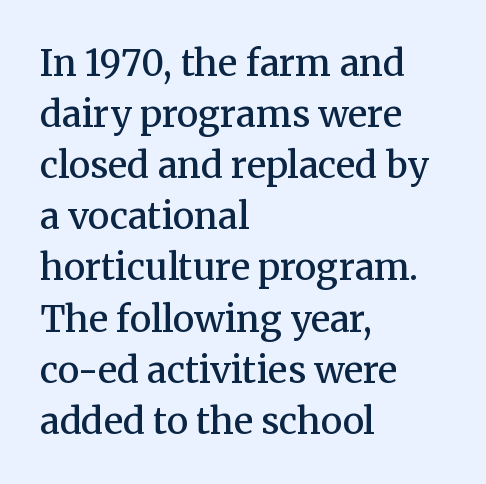
{"serif": "yes", "italic": "no", "bold": "semi", "weight": "semibold", "width": "normal", "stroke_contrast": "medium", "x_height": "medium", "monospaced": "no", "underline": "no", "align": "left", "line_spacing": "normal", "line_spacing_ratio": 1.42, "letter_spacing": "normal", "letter_spacing_em": 0.0, "glyph_px": 36}
